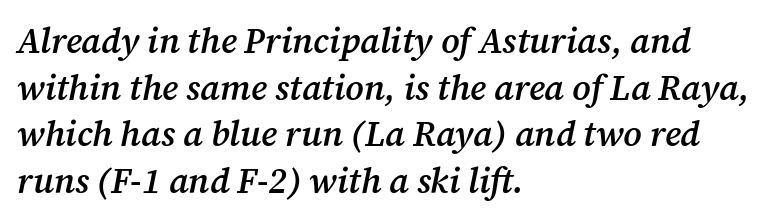
Slant detected: the letters are inclined. Summary of weight: moderately heavy, a semibold. The text was rendered using a seriffed face with decorative stroke endings. Horizontally, the lines are justified to the leading edge only.
